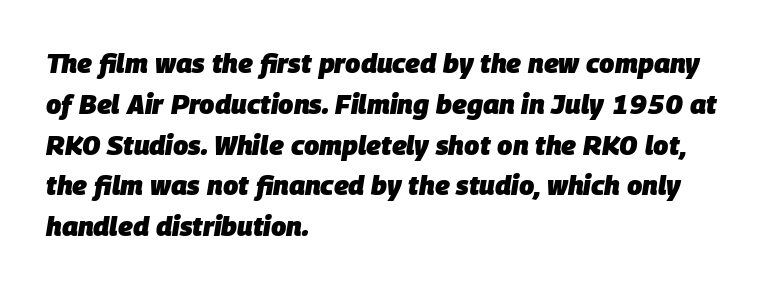
{"italic": "yes", "lean": "right", "slant_degrees": 9, "bold": "yes", "underline": "no", "align": "left", "line_spacing": "normal", "line_spacing_ratio": 1.51, "letter_spacing": "normal", "letter_spacing_em": 0.0, "glyph_px": 27}
